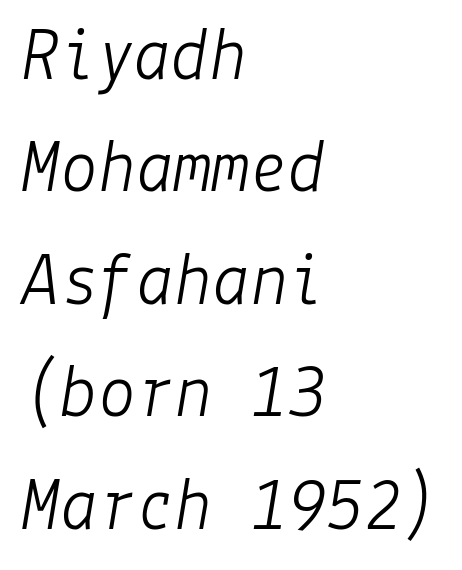
Q: Is the text bold? A: No.
Q: Is the text italic (slanted)? A: Yes, it leans right by about 9 degrees.
Q: Is the text underlined? A: No.
Q: How is the paragraph aligned? A: Left-aligned.
Q: Is the spacing between letters normal or unusually wide? A: Normal.
Q: Is the spacing between lines tight, normal or loose? A: Normal.
Q: Width (condensed, normal, or wide)? A: Normal.
Q: Stroke contrast? A: Low.
Q: x-height? A: Medium.
